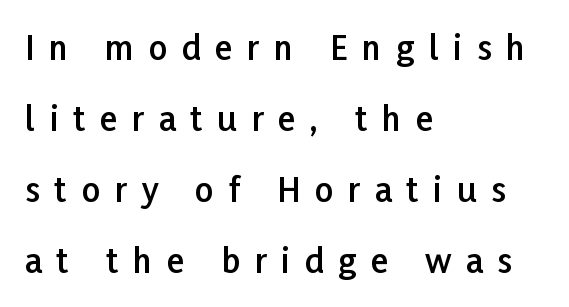
{"serif": "no", "italic": "no", "bold": "semi", "weight": "semibold", "width": "normal", "stroke_contrast": "low", "x_height": "medium", "monospaced": "no", "underline": "no", "align": "left", "line_spacing": "loose", "line_spacing_ratio": 2.15, "letter_spacing": "wide", "letter_spacing_em": 0.44, "glyph_px": 33}
